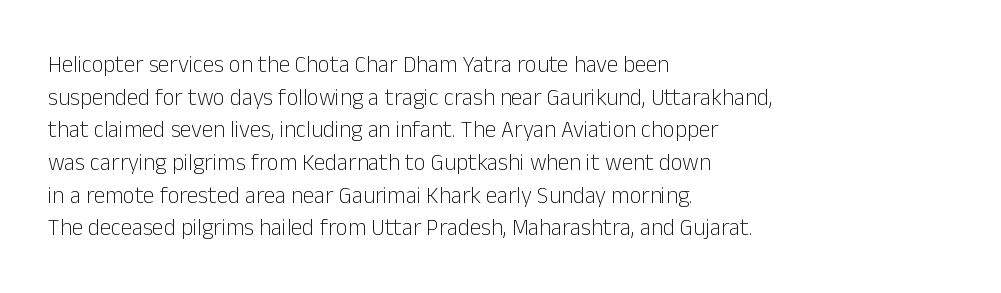
{"italic": "no", "bold": "no", "underline": "no", "align": "left", "line_spacing": "normal", "line_spacing_ratio": 1.42, "letter_spacing": "normal", "letter_spacing_em": 0.0, "glyph_px": 23}
